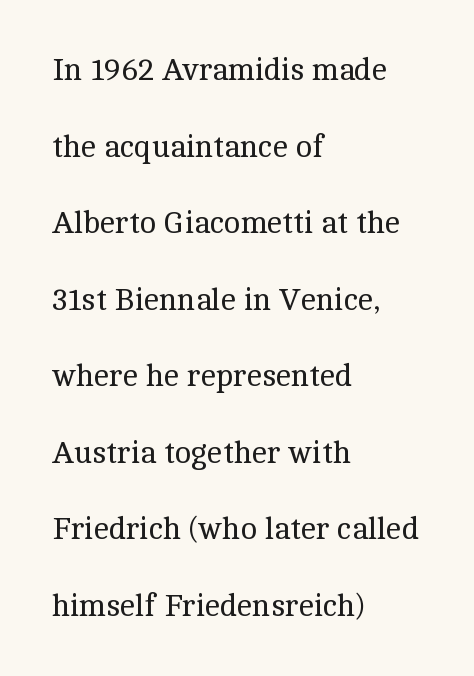
{"serif": "yes", "italic": "no", "bold": "no", "weight": "regular", "width": "normal", "x_height": "medium", "monospaced": "no", "underline": "no", "align": "left", "line_spacing": "loose", "line_spacing_ratio": 2.47, "letter_spacing": "normal", "letter_spacing_em": 0.0, "glyph_px": 31}
